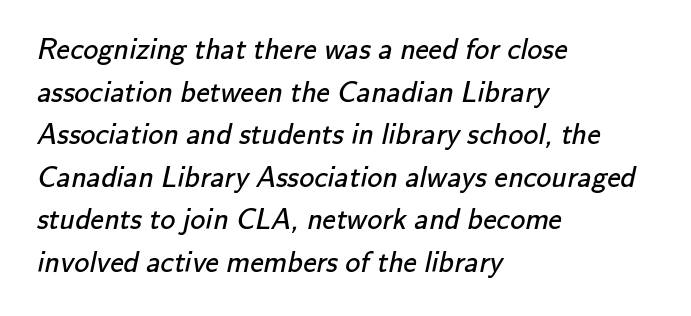
Q: Is the text bold? A: No.
Q: Is the typeface a serif or a sans-serif typeface? A: Sans-serif.
Q: Is the text underlined? A: No.
Q: How is the paragraph aligned? A: Left-aligned.
Q: Is the spacing between letters normal or unusually wide? A: Normal.
Q: Is the spacing between lines tight, normal or loose? A: Normal.
Q: Width (condensed, normal, or wide)? A: Normal.
Q: Stroke contrast? A: Low.
Q: x-height? A: Small.
Q: Monospaced? A: No.
